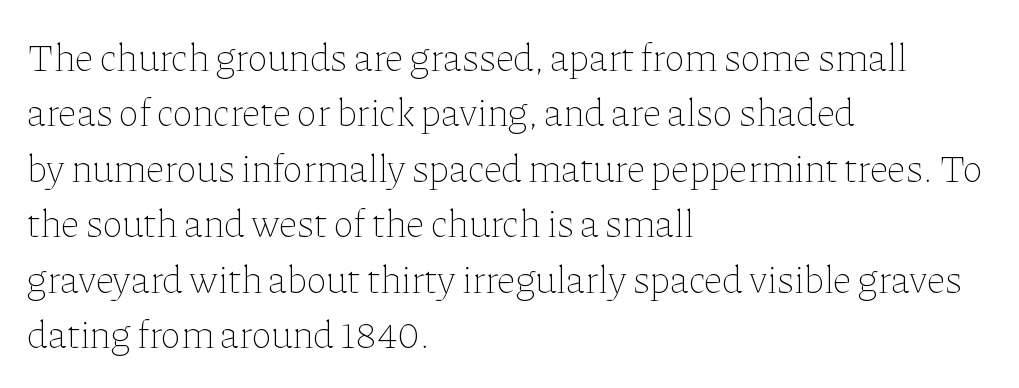
{"italic": "no", "bold": "no", "weight": "thin", "width": "normal", "stroke_contrast": "low", "x_height": "medium", "monospaced": "no", "underline": "no", "align": "left", "line_spacing": "normal", "line_spacing_ratio": 1.42, "letter_spacing": "normal", "letter_spacing_em": 0.0, "glyph_px": 39}
